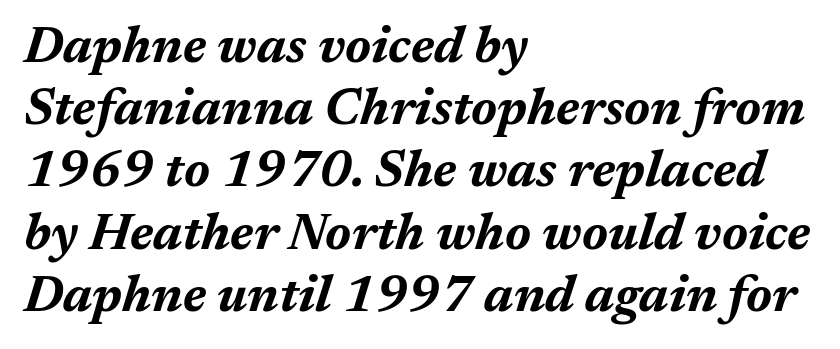
{"italic": "yes", "lean": "right", "slant_degrees": 17, "bold": "yes", "weight": "bold", "width": "normal", "stroke_contrast": "medium", "x_height": "medium", "monospaced": "no", "underline": "no", "align": "left", "line_spacing_ratio": 1.22, "letter_spacing": "normal", "letter_spacing_em": 0.0, "glyph_px": 51}
